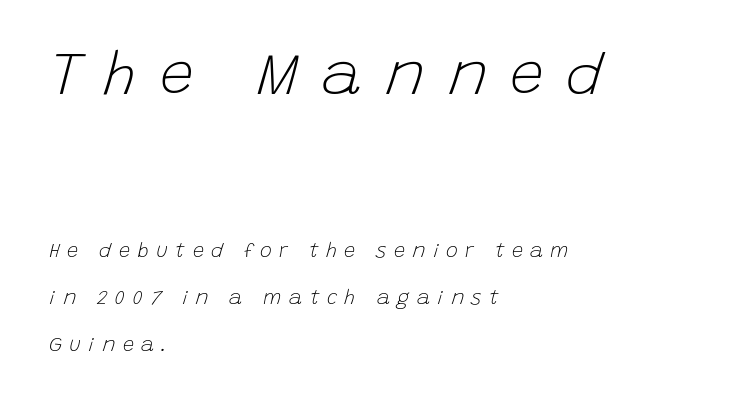
The image shows 61 px light type, italic (leaning right); set left-aligned, loose line spacing (2.36x), unusually wide letter spacing (+0.37 em), not underlined; the first (top) block is 3.05x larger; low stroke contrast and a large x-height.
